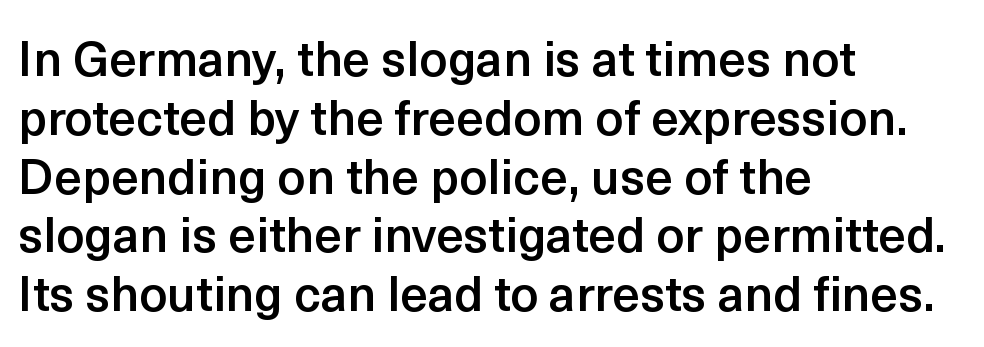
{"serif": "no", "italic": "no", "bold": "semi", "weight": "semibold", "width": "normal", "x_height": "medium", "monospaced": "no", "underline": "no", "align": "left", "line_spacing_ratio": 1.2, "letter_spacing": "normal", "letter_spacing_em": 0.0, "glyph_px": 49}
